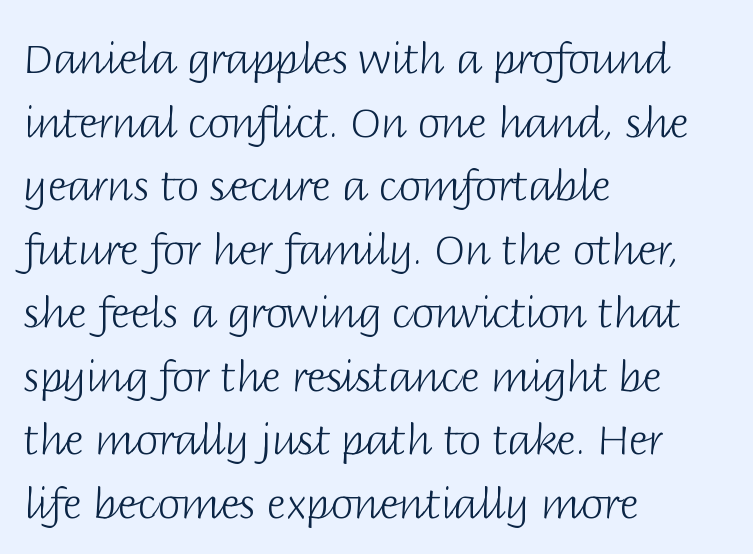
The image shows 41 px light sans-serif type, upright; set left-aligned, normal line spacing (1.55x), normal letter spacing, not underlined; low stroke contrast and a large x-height.
